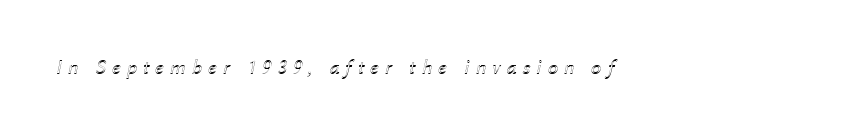
{"italic": "yes", "lean": "right", "slant_degrees": 12, "underline": "no", "letter_spacing": "wide", "letter_spacing_em": 0.28, "glyph_px": 21}
